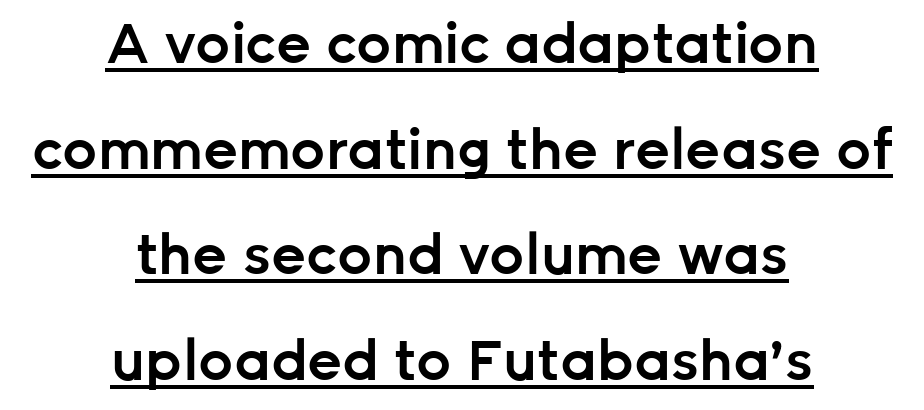
Q: Is the text bold? A: Semi-bold.
Q: Is the text italic (slanted)? A: No, it is upright.
Q: Is the typeface a serif or a sans-serif typeface? A: Sans-serif.
Q: Is the text underlined? A: Yes.
Q: How is the paragraph aligned? A: Centered.
Q: Is the spacing between letters normal or unusually wide? A: Normal.
Q: Is the spacing between lines tight, normal or loose? A: Loose.
Q: Width (condensed, normal, or wide)? A: Normal.
Q: Stroke contrast? A: Low.
Q: x-height? A: Medium.
Q: Monospaced? A: No.
